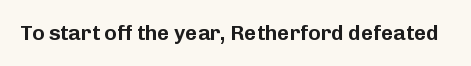
{"italic": "no", "underline": "no", "letter_spacing": "normal", "letter_spacing_em": 0.0, "glyph_px": 21}
